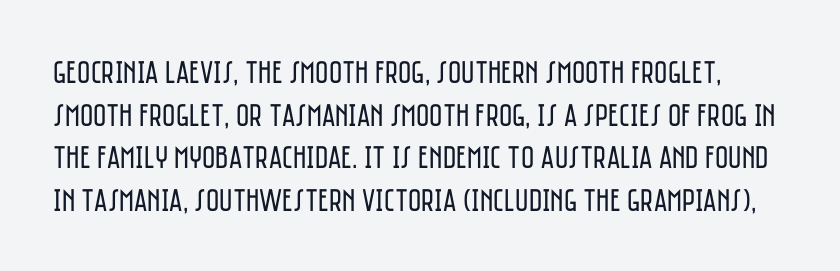
No italicization has been applied; the sample stays upright. Successive baselines arrive at the customary interval. Each word holds together tightly as a unit, with standard inter-letter gaps. Caption: face not bold, strokes unweighted. This sample has the flowing, uneven cadence of proportional lettering.
